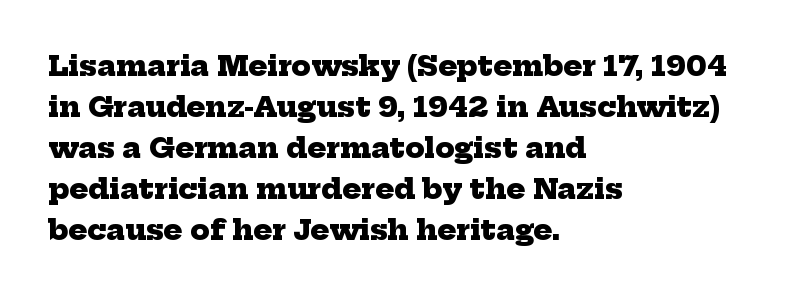
The image shows 28 px heavy serif type; set left-aligned, normal line spacing (1.46x), normal letter spacing, not underlined; low stroke contrast and a medium x-height.
